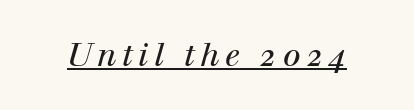
Q: Is the text bold? A: No.
Q: Is the text italic (slanted)? A: Yes, it leans right by about 12 degrees.
Q: Is the typeface a serif or a sans-serif typeface? A: Serif.
Q: Is the text underlined? A: Yes.
Q: Width (condensed, normal, or wide)? A: Normal.
Q: Stroke contrast? A: High.
Q: x-height? A: Medium.
Q: Monospaced? A: No.
